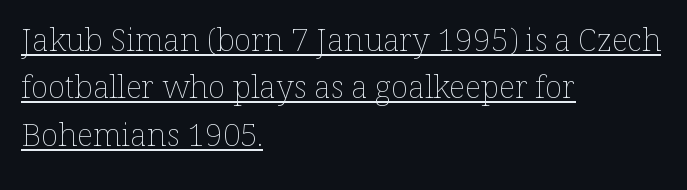
Q: Is the text bold? A: No.
Q: Is the text italic (slanted)? A: No, it is upright.
Q: Is the text underlined? A: Yes.
Q: How is the paragraph aligned? A: Left-aligned.
Q: Is the spacing between letters normal or unusually wide? A: Normal.
Q: Is the spacing between lines tight, normal or loose? A: Normal.
Q: Width (condensed, normal, or wide)? A: Normal.
Q: Stroke contrast? A: Low.
Q: x-height? A: Medium.
Q: Monospaced? A: No.
